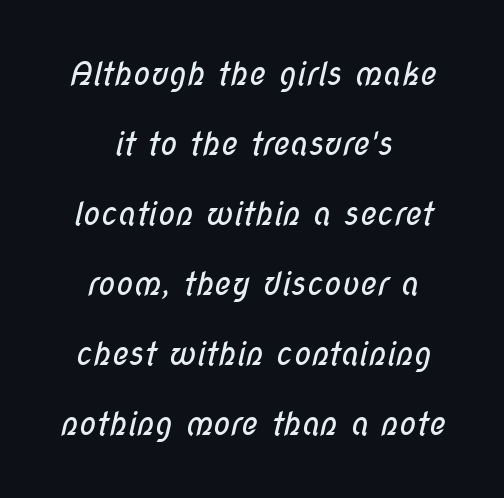
Q: Is the text bold? A: No.
Q: Is the typeface a serif or a sans-serif typeface? A: Sans-serif.
Q: Is the text underlined? A: No.
Q: How is the paragraph aligned? A: Centered.
Q: Is the spacing between letters normal or unusually wide? A: Normal.
Q: Is the spacing between lines tight, normal or loose? A: Loose.
Q: Width (condensed, normal, or wide)? A: Condensed.
Q: Stroke contrast? A: Low.
Q: x-height? A: Medium.
Q: Monospaced? A: No.
